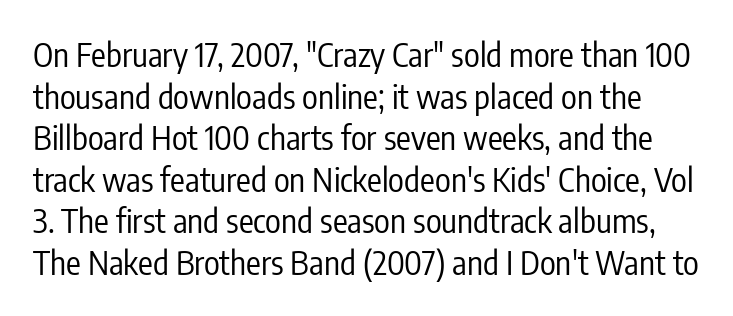
{"serif": "no", "italic": "no", "bold": "no", "weight": "regular", "width": "condensed", "stroke_contrast": "low", "x_height": "medium", "monospaced": "no", "underline": "no", "line_spacing": "normal", "line_spacing_ratio": 1.26, "letter_spacing": "normal", "letter_spacing_em": 0.0, "glyph_px": 33}
